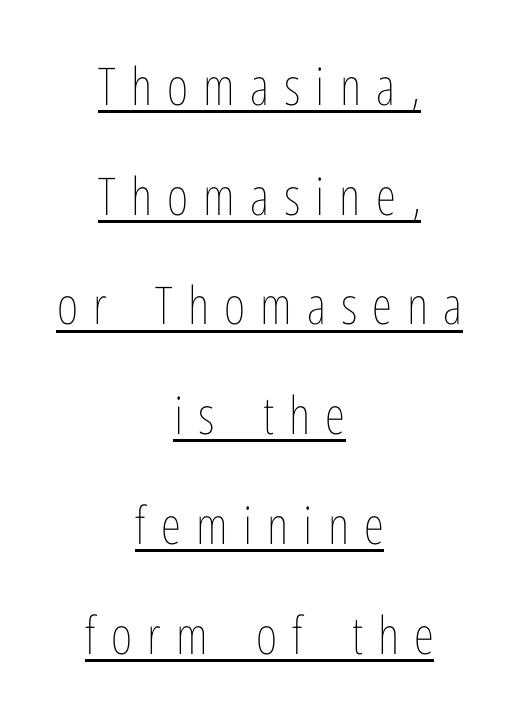
This sample trades compactness for vertical openness between lines. This is underlined copy, the kind a proofreader might mark for attention. The typesetting does not lean heavy: it is not bold. What stands out about the letter spacing? Its width — letters are far apart. The rendering positions every line midway between the sides.
